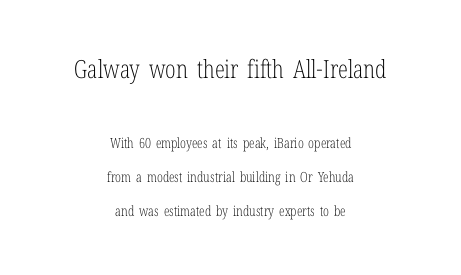
The image shows 25 px text type, upright; set centered, loose line spacing (2.44x), normal letter spacing, not underlined; the first (top) block is 1.79x larger.
